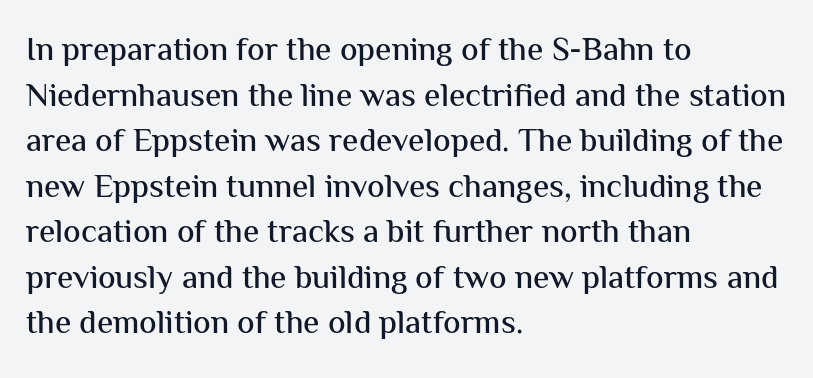
{"serif": "no", "italic": "no", "width": "normal", "stroke_contrast": "medium", "x_height": "medium", "monospaced": "no", "underline": "no", "align": "left", "line_spacing": "normal", "line_spacing_ratio": 1.38, "letter_spacing": "normal", "letter_spacing_em": 0.0, "glyph_px": 33}
